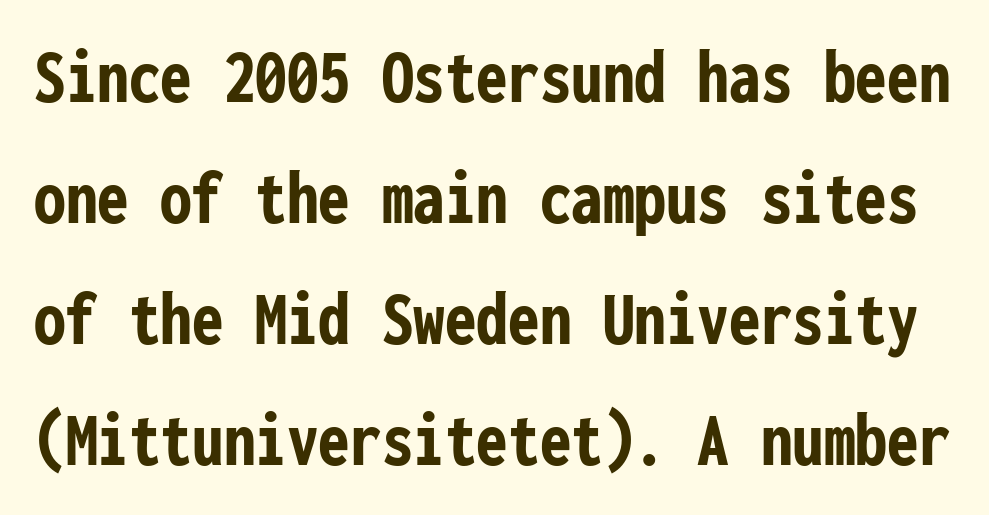
The image shows 79 px semibold, condensed sans-serif type, upright, monospaced; set normal line spacing (1.53x), normal letter spacing, not underlined; low stroke contrast and a medium x-height.
